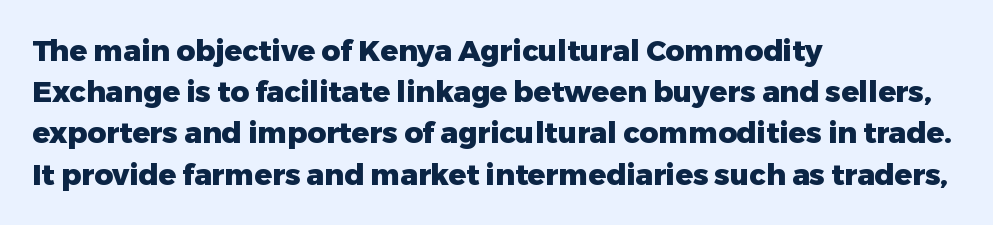
{"serif": "no", "italic": "no", "bold": "yes", "weight": "heavy", "width": "normal", "stroke_contrast": "low", "x_height": "medium", "monospaced": "no", "underline": "no", "align": "left", "line_spacing": "normal", "line_spacing_ratio": 1.42, "letter_spacing": "normal", "letter_spacing_em": 0.0, "glyph_px": 29}
